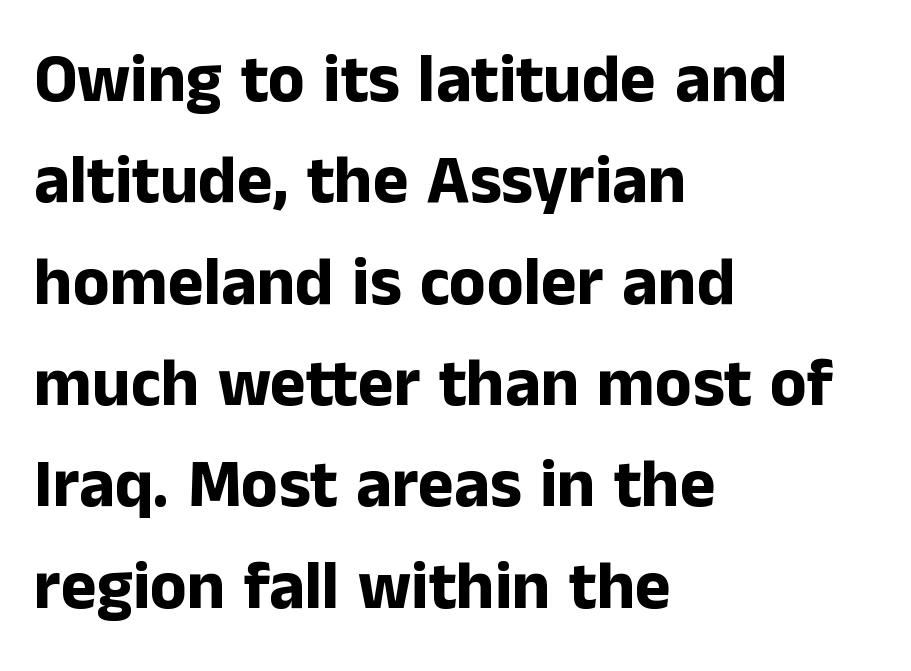
{"serif": "no", "italic": "no", "bold": "yes", "weight": "bold", "width": "normal", "stroke_contrast": "low", "x_height": "medium", "monospaced": "no", "underline": "no", "align": "left", "line_spacing": "normal", "line_spacing_ratio": 1.49, "letter_spacing": "normal", "letter_spacing_em": 0.0, "glyph_px": 68}
